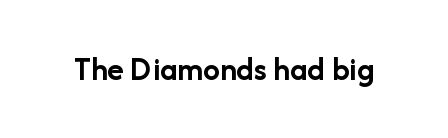
{"serif": "no", "italic": "no", "bold": "yes", "weight": "semibold", "width": "normal", "stroke_contrast": "low", "x_height": "medium", "monospaced": "no", "underline": "no", "letter_spacing": "normal", "letter_spacing_em": 0.0, "glyph_px": 34}
